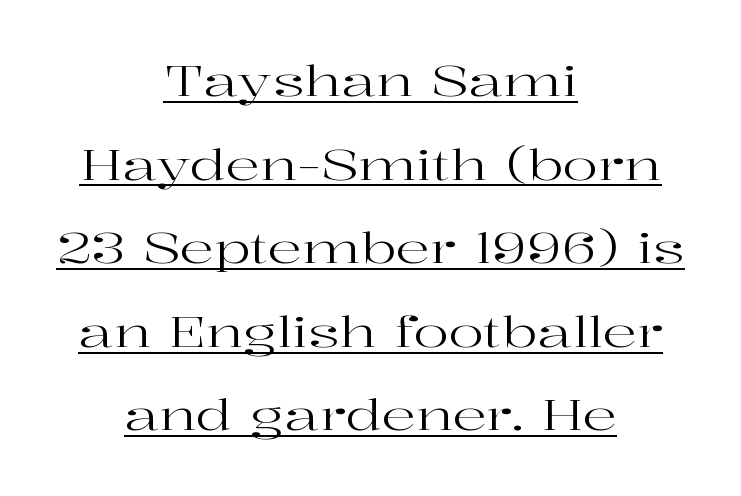
{"serif": "yes", "italic": "no", "bold": "no", "weight": "regular", "width": "wide", "stroke_contrast": "high", "x_height": "medium", "monospaced": "no", "underline": "yes", "align": "center", "line_spacing": "loose", "line_spacing_ratio": 1.99, "letter_spacing": "normal", "letter_spacing_em": 0.0, "glyph_px": 42}
